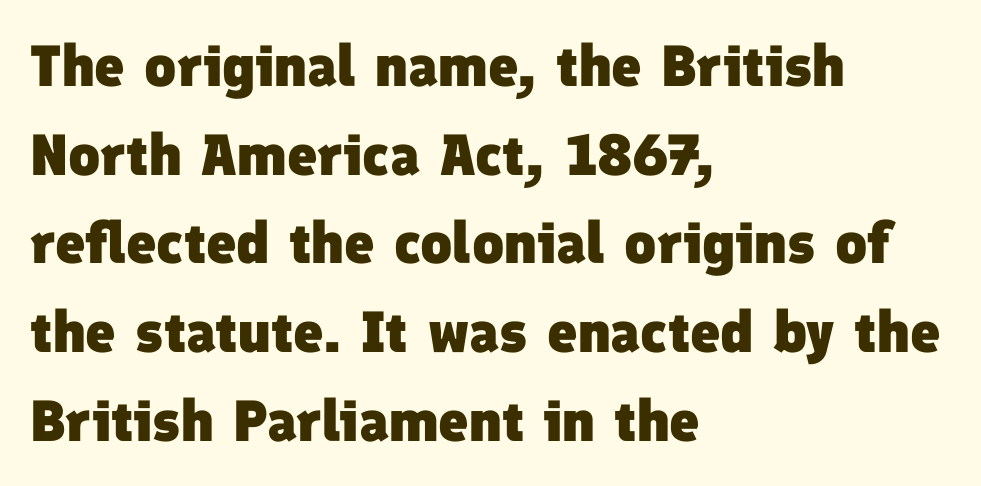
{"serif": "no", "bold": "yes", "weight": "heavy", "width": "normal", "stroke_contrast": "low", "x_height": "medium", "monospaced": "no", "underline": "no", "align": "left", "line_spacing": "normal", "line_spacing_ratio": 1.53, "letter_spacing": "normal", "letter_spacing_em": 0.0, "glyph_px": 58}
